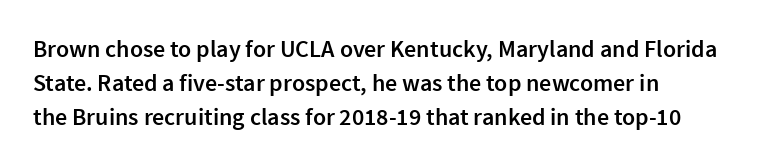
{"italic": "no", "bold": "semi", "underline": "no", "line_spacing": "normal", "line_spacing_ratio": 1.42, "letter_spacing": "normal", "letter_spacing_em": 0.0, "glyph_px": 24}
